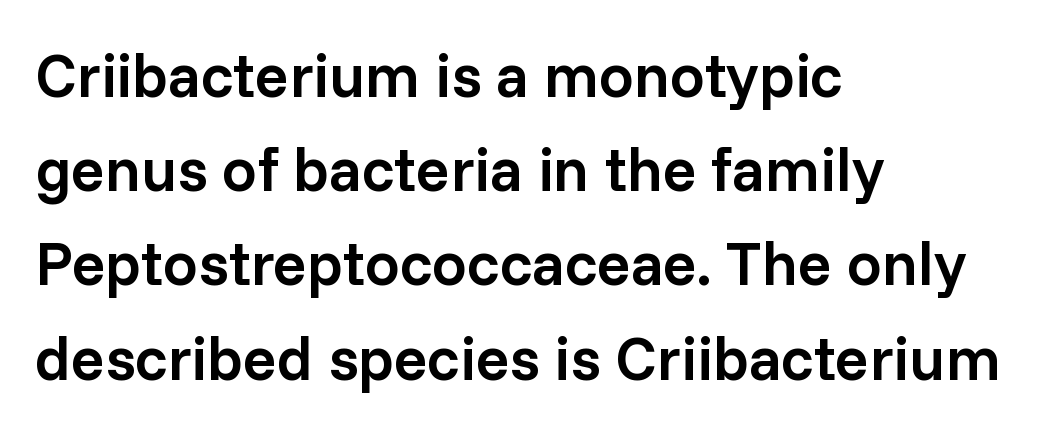
The image shows 62 px semibold sans-serif type, upright; set left-aligned, normal line spacing (1.52x), normal letter spacing, not underlined; low stroke contrast and a medium x-height.
